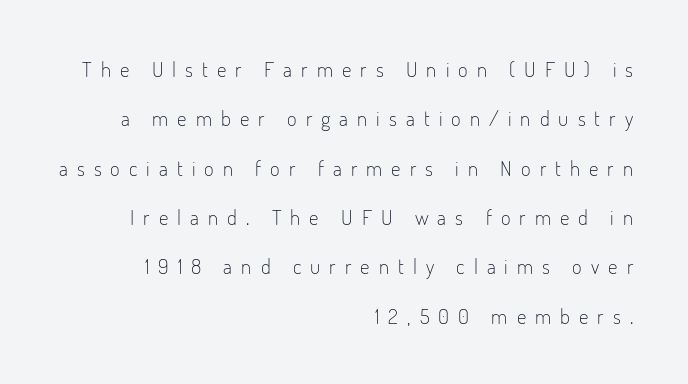
{"italic": "no", "bold": "no", "underline": "no", "align": "right", "line_spacing": "loose", "line_spacing_ratio": 2.35, "letter_spacing": "wide", "letter_spacing_em": 0.43, "glyph_px": 21}
